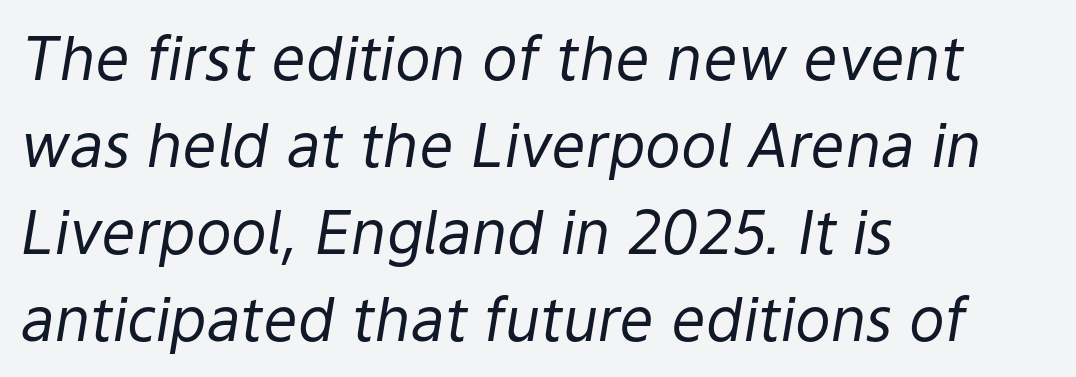
The typesetter chose a ragged-right arrangement here. What stands out about the letter spacing? Nothing — it is the standard amount. Ink coverage per letter is moderate at most. The zone under the glyphs is completely vacant. Regular leading.
